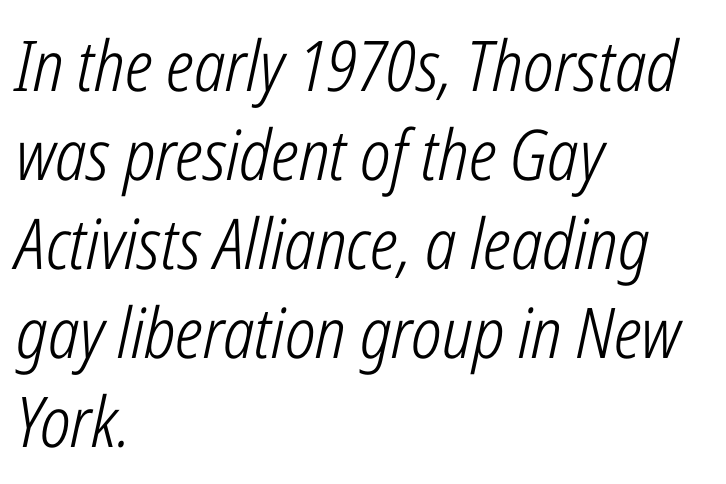
Q: Is the text bold? A: No.
Q: Is the text italic (slanted)? A: Yes, it leans right by about 12 degrees.
Q: Is the text underlined? A: No.
Q: How is the paragraph aligned? A: Left-aligned.
Q: Is the spacing between letters normal or unusually wide? A: Normal.
Q: Is the spacing between lines tight, normal or loose? A: Normal.
Q: Width (condensed, normal, or wide)? A: Condensed.
Q: Stroke contrast? A: Low.
Q: x-height? A: Medium.
Q: Monospaced? A: No.
